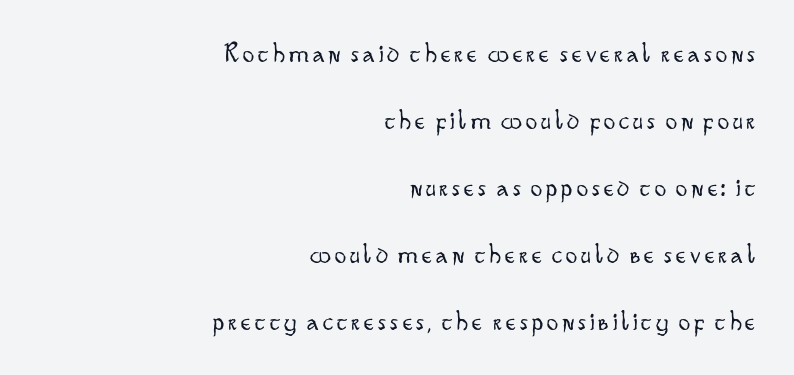
Q: Is the text bold? A: No.
Q: Is the text italic (slanted)? A: No, it is upright.
Q: Is the typeface a serif or a sans-serif typeface? A: Sans-serif.
Q: Is the text underlined? A: No.
Q: How is the paragraph aligned? A: Right-aligned.
Q: Is the spacing between lines tight, normal or loose? A: Loose.
Q: Width (condensed, normal, or wide)? A: Condensed.
Q: Stroke contrast? A: Low.
Q: x-height? A: Small.
Q: Monospaced? A: No.
